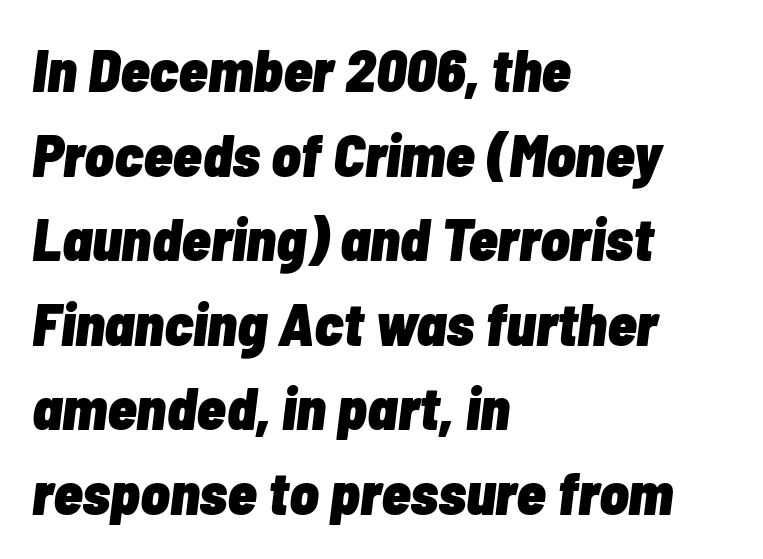
{"italic": "yes", "lean": "right", "slant_degrees": 7, "bold": "yes", "weight": "heavy", "width": "condensed", "stroke_contrast": "low", "x_height": "medium", "monospaced": "no", "underline": "no", "align": "left", "line_spacing": "normal", "line_spacing_ratio": 1.41, "letter_spacing": "normal", "letter_spacing_em": 0.0, "glyph_px": 60}
